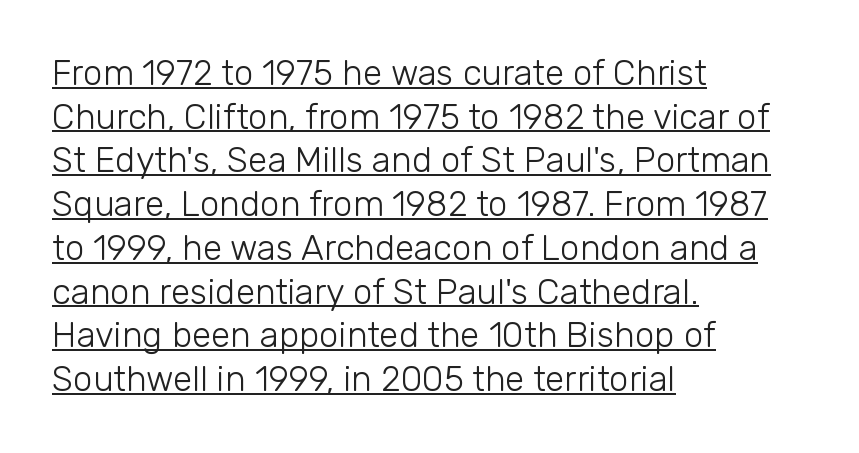
Short and long lines alike share a common starting point at left. Caption: lettering with a line underneath. Style check: upright. Looks like regular typesetting: each glyph gets only the width it needs.
